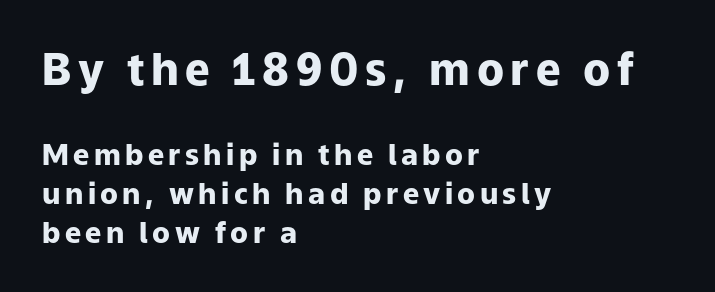
Does the weight exceed regular? Yes, all the way to bold. Vertical spacing — default. Do the characters align in a grid? No, the font is proportional. Glance below the letters and you will spot only blank space.
